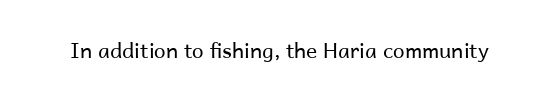
{"italic": "no", "bold": "no", "underline": "no", "letter_spacing": "normal", "letter_spacing_em": 0.0, "glyph_px": 21}
